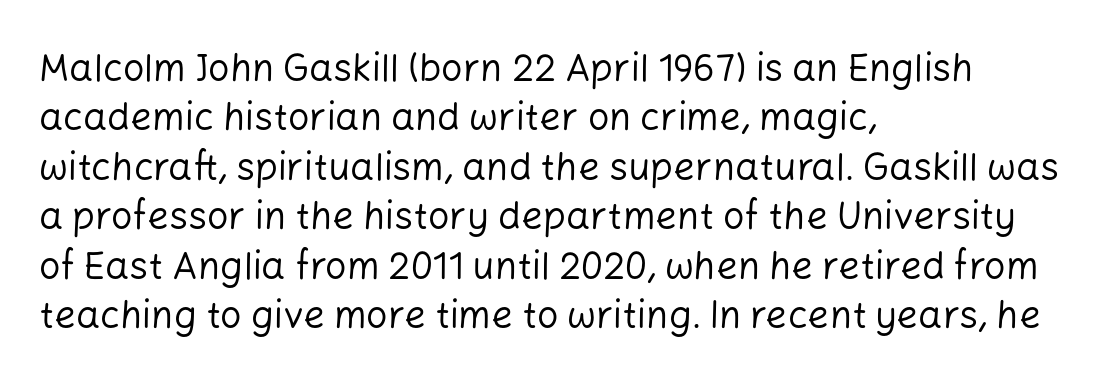
The image shows 38 px regular-weight sans-serif type, upright; set left-aligned, normal line spacing (1.3x), normal letter spacing, not underlined; low stroke contrast and a medium x-height.
